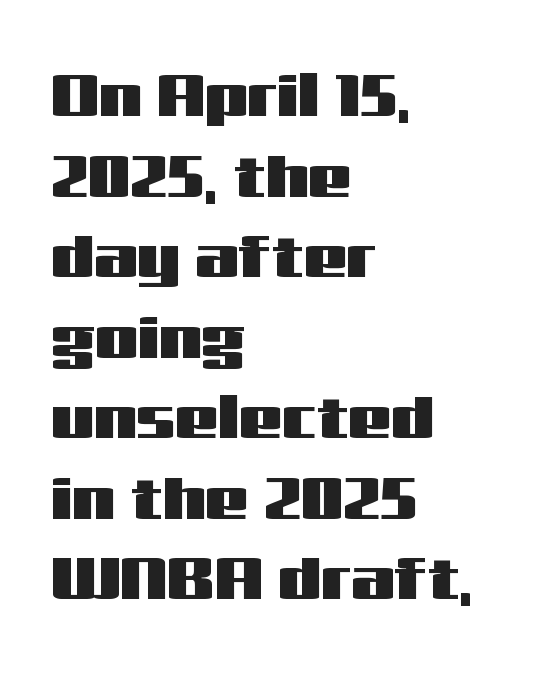
Q: Is the text italic (slanted)? A: No, it is upright.
Q: Is the typeface a serif or a sans-serif typeface? A: Sans-serif.
Q: Is the text underlined? A: No.
Q: How is the paragraph aligned? A: Left-aligned.
Q: Is the spacing between letters normal or unusually wide? A: Normal.
Q: Is the spacing between lines tight, normal or loose? A: Normal.
Q: Width (condensed, normal, or wide)? A: Wide.
Q: Stroke contrast? A: Medium.
Q: x-height? A: Medium.
Q: Monospaced? A: No.
